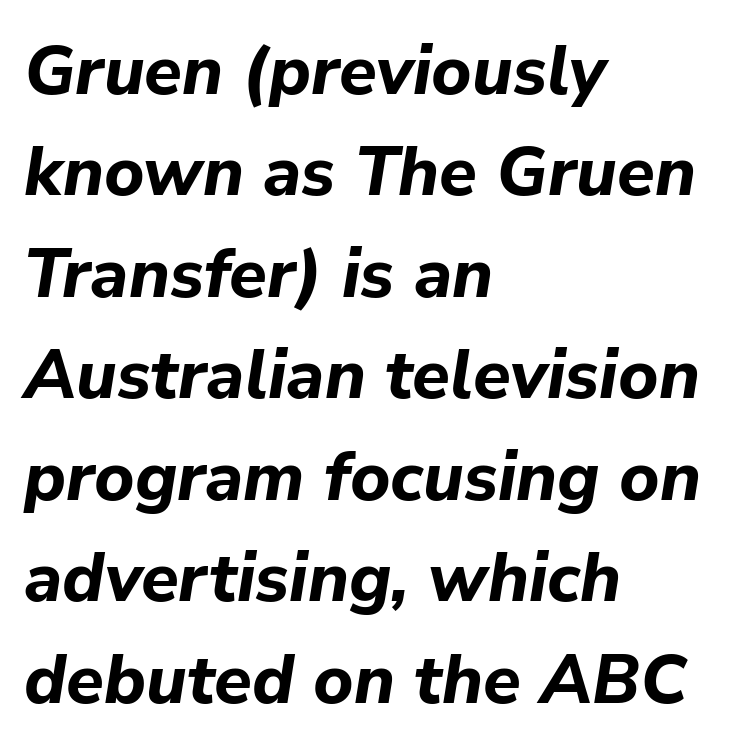
Q: Is the text bold? A: Yes.
Q: Is the text italic (slanted)? A: Yes, it leans right by about 9 degrees.
Q: Is the text underlined? A: No.
Q: How is the paragraph aligned? A: Left-aligned.
Q: Is the spacing between letters normal or unusually wide? A: Normal.
Q: Is the spacing between lines tight, normal or loose? A: Normal.
Q: Width (condensed, normal, or wide)? A: Normal.
Q: Stroke contrast? A: Low.
Q: x-height? A: Medium.
Q: Monospaced? A: No.
